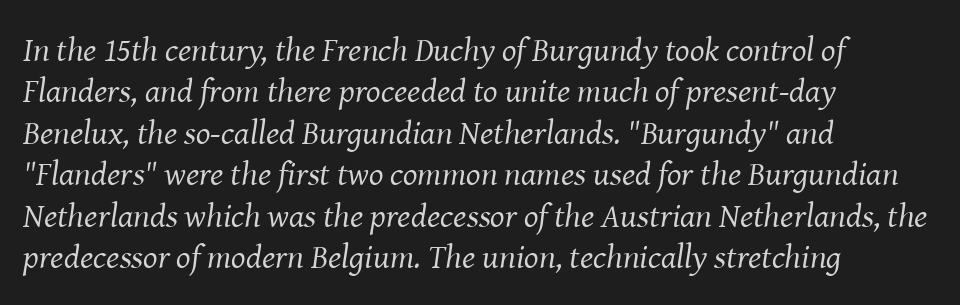
Font category for this specimen: serif. The font's italic variant was chosen for this text. This rendering uses left alignment, leaving the right contour irregular. Tracking here is standard; glyphs follow each other at the usual distance. Decoration check: the copy has no underline.
